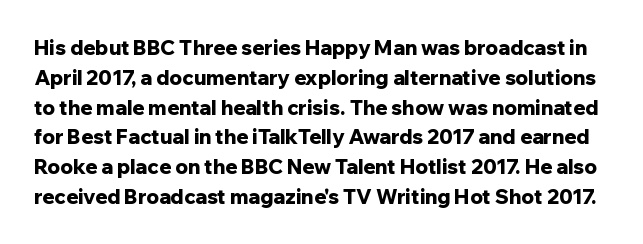
You could call the tracking neutral — neither tight nor loose. A normal amount of white space separates one row of letters from the next. Is there any slant? The stems are plumb. Weight check: bold — yes, fully. Descenders hang freely into open space.
